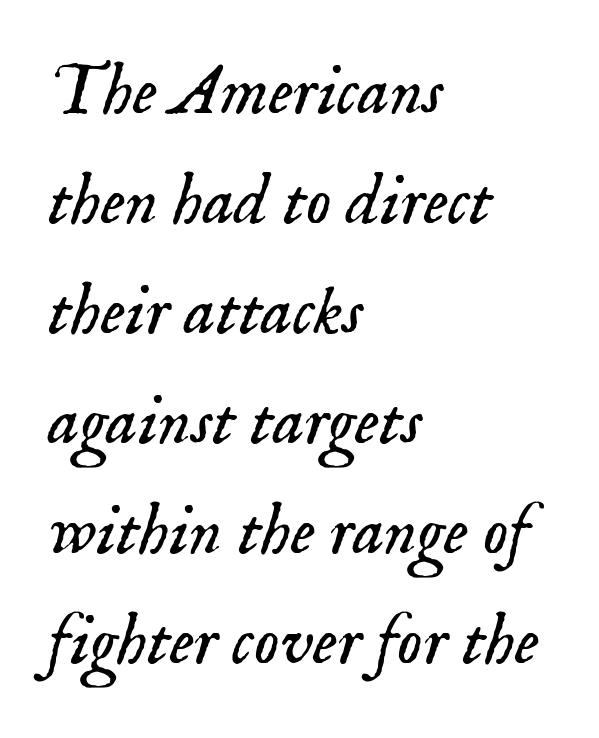
The image shows 71 px light serif type, italic (leaning right); set left-aligned, normal line spacing (1.55x), normal letter spacing, not underlined; low stroke contrast and a small x-height.
